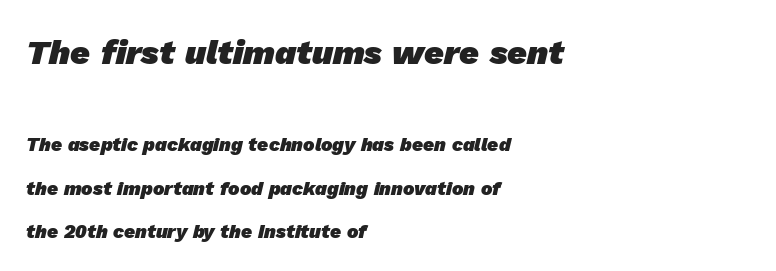
The image shows 34 px heavy sans-serif type; set left-aligned, loose line spacing (2.27x), normal letter spacing, not underlined; the first (top) block is 1.79x larger; low stroke contrast and a medium x-height.
